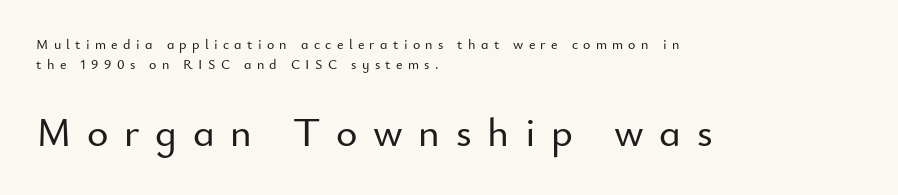
{"serif": "no", "italic": "no", "width": "normal", "stroke_contrast": "low", "x_height": "small", "monospaced": "no", "underline": "no", "align": "left", "line_spacing": "normal", "line_spacing_ratio": 1.41, "letter_spacing": "wide", "letter_spacing_em": 0.38, "larger_block": "second", "size_ratio": 2.93, "glyph_px": 41}
